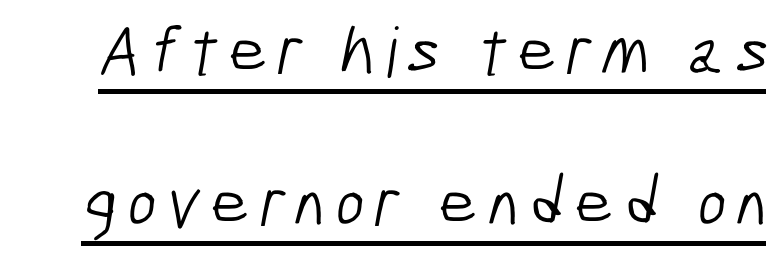
{"serif": "no", "bold": "no", "weight": "light", "width": "condensed", "stroke_contrast": "low", "x_height": "medium", "monospaced": "no", "underline": "yes", "line_spacing": "loose", "line_spacing_ratio": 2.21, "glyph_px": 69}
